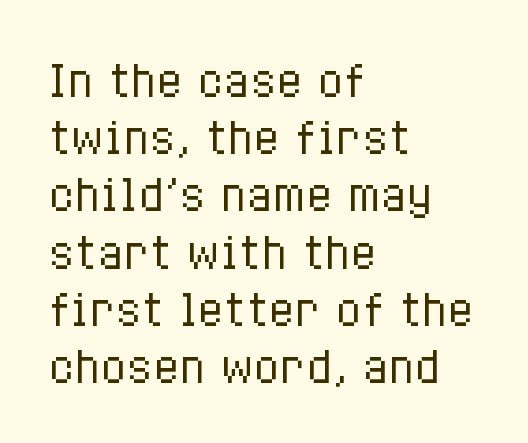
A typesetter would call this zero additional tracking. Here the designer chose a conventional face with non-uniform glyph widths. The foot of each line stays bare and open. Each new line begins a customary step beneath the previous one.
